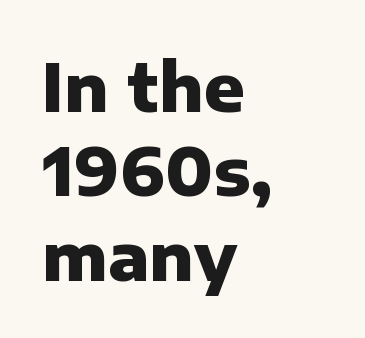
Q: Is the text bold? A: Yes.
Q: Is the text italic (slanted)? A: No, it is upright.
Q: Is the typeface a serif or a sans-serif typeface? A: Sans-serif.
Q: Is the text underlined? A: No.
Q: How is the paragraph aligned? A: Left-aligned.
Q: Is the spacing between letters normal or unusually wide? A: Normal.
Q: Is the spacing between lines tight, normal or loose? A: Normal.
Q: Width (condensed, normal, or wide)? A: Normal.
Q: Stroke contrast? A: Low.
Q: x-height? A: Medium.
Q: Monospaced? A: No.
